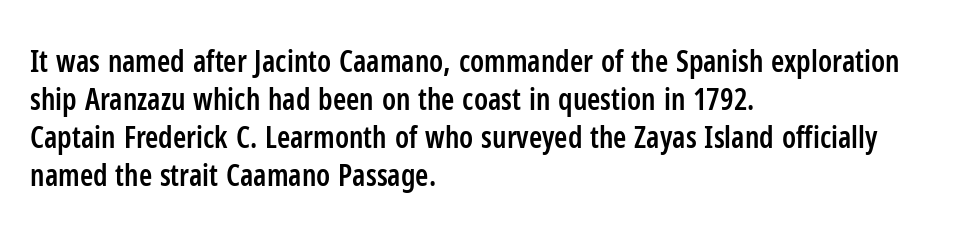
Q: Is the text bold? A: Semi-bold.
Q: Is the text italic (slanted)? A: No, it is upright.
Q: Is the typeface a serif or a sans-serif typeface? A: Sans-serif.
Q: Is the text underlined? A: No.
Q: How is the paragraph aligned? A: Left-aligned.
Q: Is the spacing between letters normal or unusually wide? A: Normal.
Q: Is the spacing between lines tight, normal or loose? A: Normal.
Q: Width (condensed, normal, or wide)? A: Condensed.
Q: Stroke contrast? A: Low.
Q: x-height? A: Medium.
Q: Monospaced? A: No.
